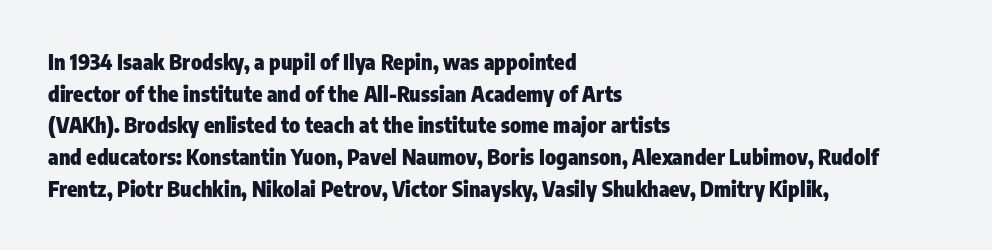
The image shows 21 px bold type, upright; set left-aligned, normal line spacing (1.51x), normal letter spacing, not underlined.
